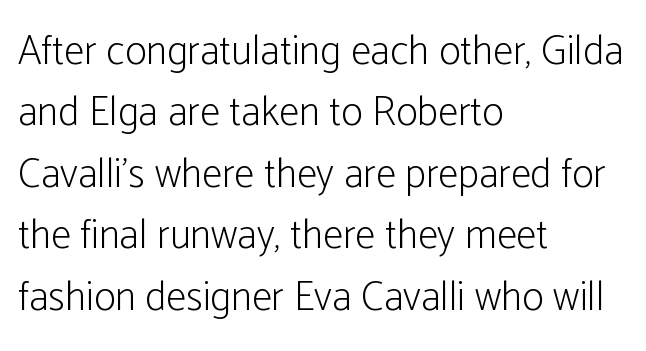
You can tell from the bare stems that sans-serif type was used. Plain, unruled lines of type. It's the straight-up-and-down kind of type. In terms of leading, this rendering sits right in the middle.
